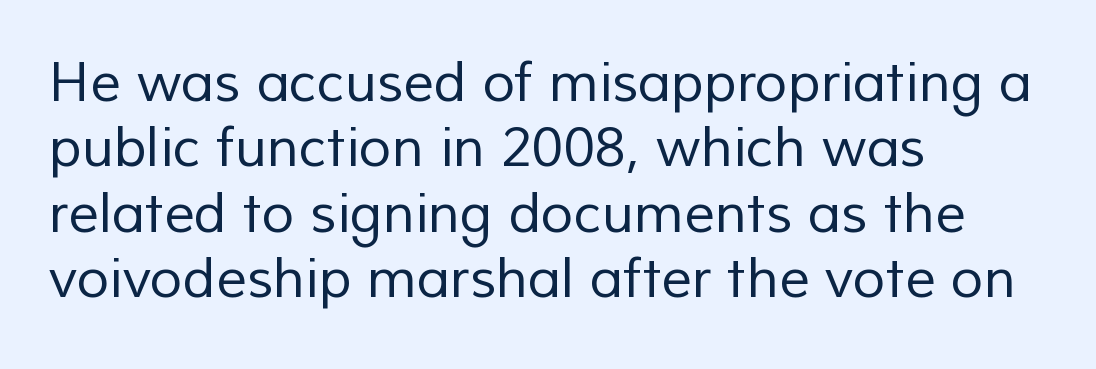
Q: Is the text bold? A: No.
Q: Is the typeface a serif or a sans-serif typeface? A: Sans-serif.
Q: Is the text underlined? A: No.
Q: How is the paragraph aligned? A: Left-aligned.
Q: Is the spacing between letters normal or unusually wide? A: Normal.
Q: Width (condensed, normal, or wide)? A: Normal.
Q: Stroke contrast? A: Low.
Q: x-height? A: Medium.
Q: Monospaced? A: No.
